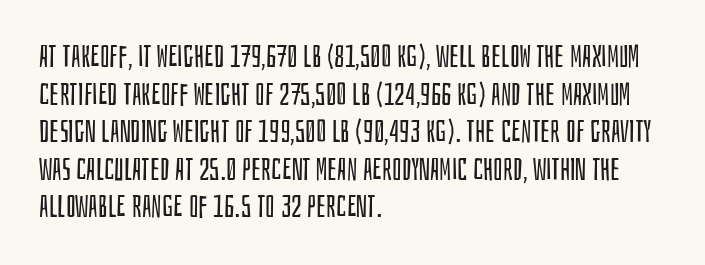
Q: Is the text bold? A: No.
Q: Is the text italic (slanted)? A: No, it is upright.
Q: Is the typeface a serif or a sans-serif typeface? A: Sans-serif.
Q: Is the text underlined? A: No.
Q: How is the paragraph aligned? A: Left-aligned.
Q: Is the spacing between letters normal or unusually wide? A: Normal.
Q: Width (condensed, normal, or wide)? A: Condensed.
Q: Stroke contrast? A: Low.
Q: x-height? A: Large.
Q: Monospaced? A: No.
